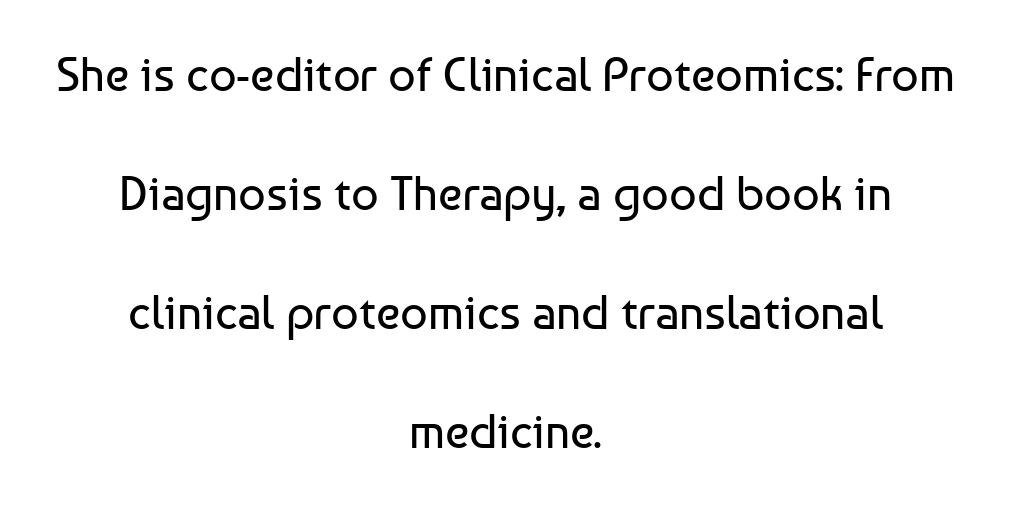
Q: Is the text bold? A: No.
Q: Is the text italic (slanted)? A: No, it is upright.
Q: Is the typeface a serif or a sans-serif typeface? A: Sans-serif.
Q: Is the text underlined? A: No.
Q: How is the paragraph aligned? A: Centered.
Q: Is the spacing between letters normal or unusually wide? A: Normal.
Q: Is the spacing between lines tight, normal or loose? A: Loose.
Q: Width (condensed, normal, or wide)? A: Normal.
Q: Stroke contrast? A: Low.
Q: x-height? A: Medium.
Q: Monospaced? A: No.
